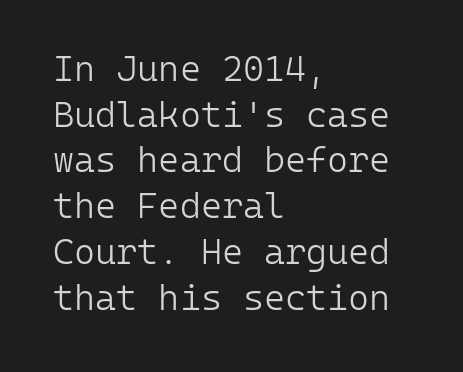
The image shows 36 px light sans-serif type, upright, monospaced; set left-aligned, normal line spacing (1.27x), normal letter spacing, not underlined; low stroke contrast and a medium x-height.
